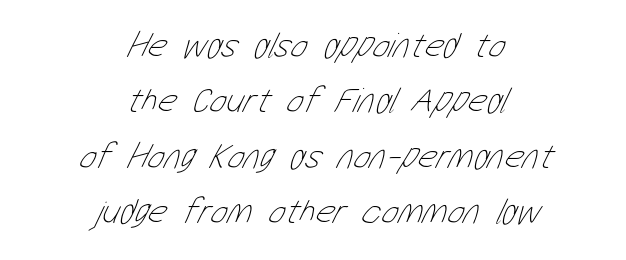
Visually the block forms a symmetrical silhouette, jagged on both flanks. The tracking reads as untouched default to a designer's eye. These glyphs show unthickened strokes, regular width or finer. Glance below the letters and you will spot only blank space. The rendering uses a moderate line-height, typical for paragraphs.
